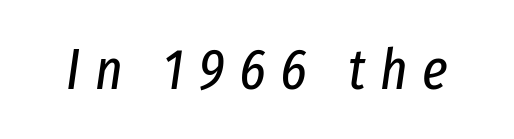
{"italic": "yes", "lean": "right", "slant_degrees": 8, "bold": "no", "weight": "regular", "width": "condensed", "stroke_contrast": "low", "x_height": "medium", "monospaced": "no", "underline": "no", "letter_spacing": "wide", "letter_spacing_em": 0.25, "glyph_px": 58}
